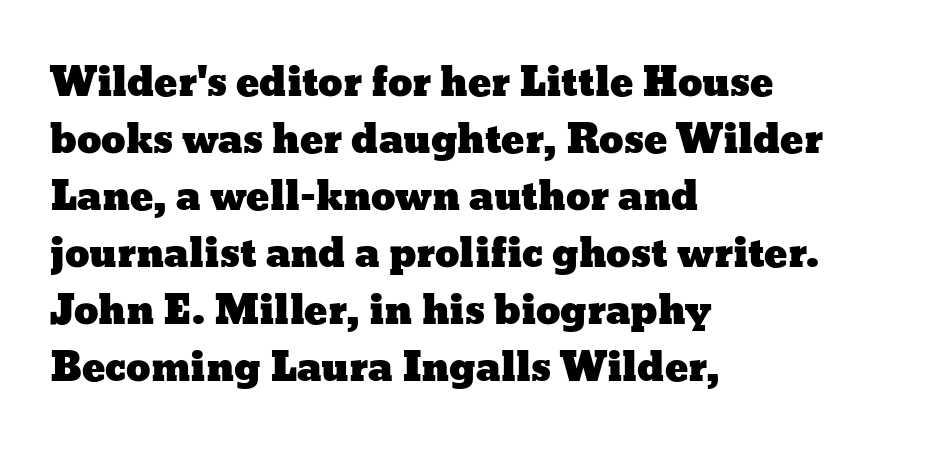
The baseline area is clear. Leading: standard. Students, note that the glyphs here touch the page at normal intervals. Each letter keeps its own natural width here, so spacing adapts to shape. Upright lettering throughout. Which margin do the lines hug? The left one — the right edge is uneven.
